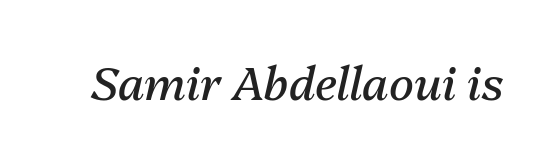
The image shows 46 px regular-weight type, italic (leaning right); set normal letter spacing, not underlined; medium stroke contrast and a medium x-height.
